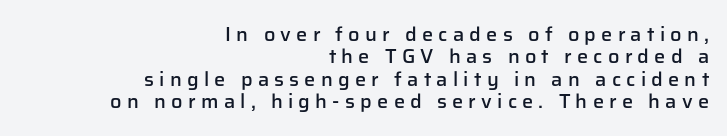
Q: Is the text bold? A: Semi-bold.
Q: Is the text italic (slanted)? A: No, it is upright.
Q: Is the text underlined? A: No.
Q: How is the paragraph aligned? A: Right-aligned.
Q: Is the spacing between letters normal or unusually wide? A: Unusually wide.
Q: Is the spacing between lines tight, normal or loose? A: Tight.
